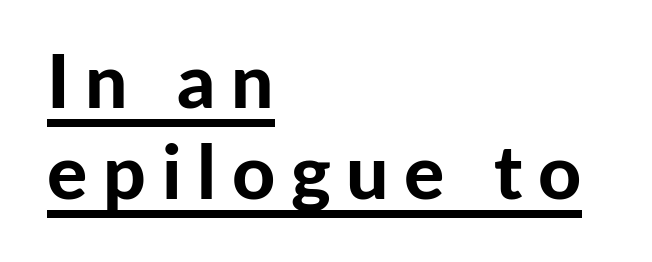
Q: Is the text bold? A: Yes.
Q: Is the text italic (slanted)? A: No, it is upright.
Q: Is the typeface a serif or a sans-serif typeface? A: Sans-serif.
Q: Is the text underlined? A: Yes.
Q: How is the paragraph aligned? A: Left-aligned.
Q: Is the spacing between letters normal or unusually wide? A: Unusually wide.
Q: Width (condensed, normal, or wide)? A: Normal.
Q: Stroke contrast? A: Low.
Q: x-height? A: Medium.
Q: Monospaced? A: No.
